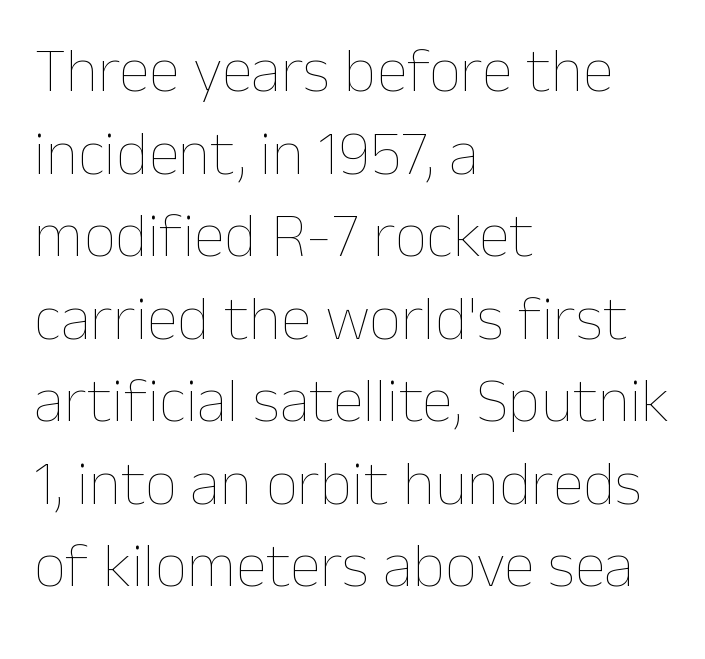
Tracking value appears to be zero — textbook default spacing. The lines are quadded left. The string is rendered with underlining switched off. The rendering uses a moderate line-height, typical for paragraphs.
